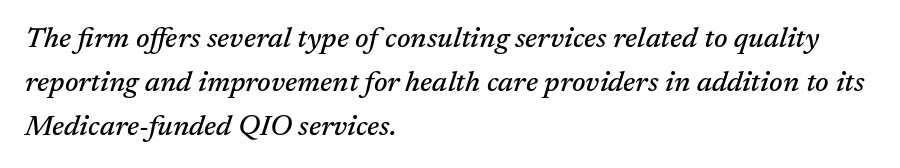
Q: Is the text italic (slanted)? A: Yes, it leans right by about 17 degrees.
Q: Is the typeface a serif or a sans-serif typeface? A: Serif.
Q: Is the text underlined? A: No.
Q: How is the paragraph aligned? A: Left-aligned.
Q: Is the spacing between letters normal or unusually wide? A: Normal.
Q: Is the spacing between lines tight, normal or loose? A: Normal.
Q: Width (condensed, normal, or wide)? A: Normal.
Q: Stroke contrast? A: Medium.
Q: x-height? A: Medium.
Q: Monospaced? A: No.
